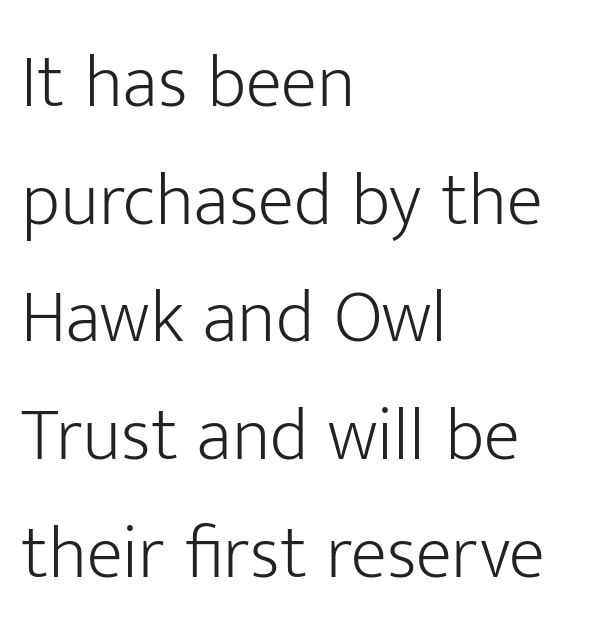
Q: Is the text bold? A: No.
Q: Is the text italic (slanted)? A: No, it is upright.
Q: Is the typeface a serif or a sans-serif typeface? A: Sans-serif.
Q: Is the text underlined? A: No.
Q: How is the paragraph aligned? A: Left-aligned.
Q: Is the spacing between letters normal or unusually wide? A: Normal.
Q: Is the spacing between lines tight, normal or loose? A: Normal.
Q: Width (condensed, normal, or wide)? A: Normal.
Q: Stroke contrast? A: Low.
Q: x-height? A: Medium.
Q: Monospaced? A: No.
